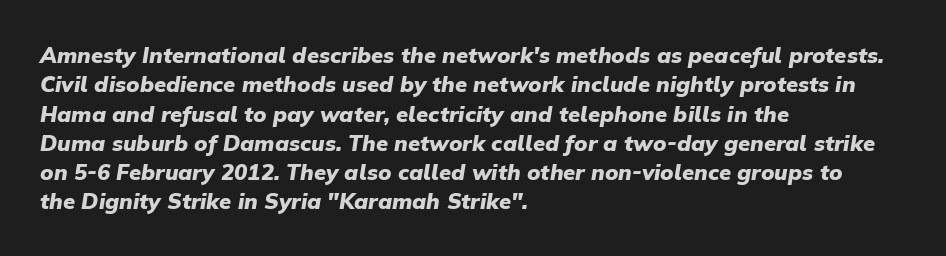
The image shows 22 px bold type, italic (leaning right); set left-aligned, normal line spacing (1.33x), normal letter spacing, not underlined.
